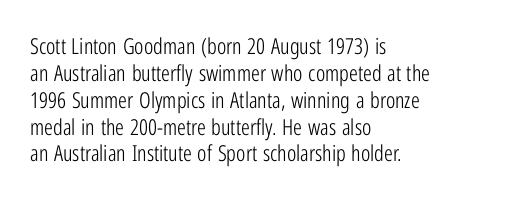
The image shows 22 px text type, upright; set left-aligned, line spacing 1.22x, normal letter spacing, not underlined.
